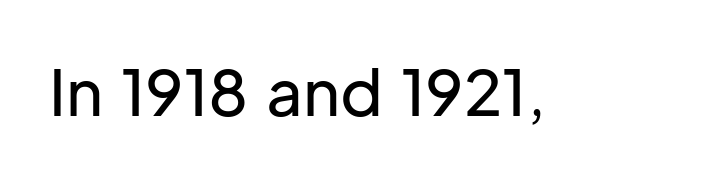
Q: Is the text italic (slanted)? A: No, it is upright.
Q: Is the typeface a serif or a sans-serif typeface? A: Sans-serif.
Q: Is the text underlined? A: No.
Q: Is the spacing between letters normal or unusually wide? A: Normal.
Q: Width (condensed, normal, or wide)? A: Normal.
Q: Stroke contrast? A: Low.
Q: x-height? A: Medium.
Q: Monospaced? A: No.
